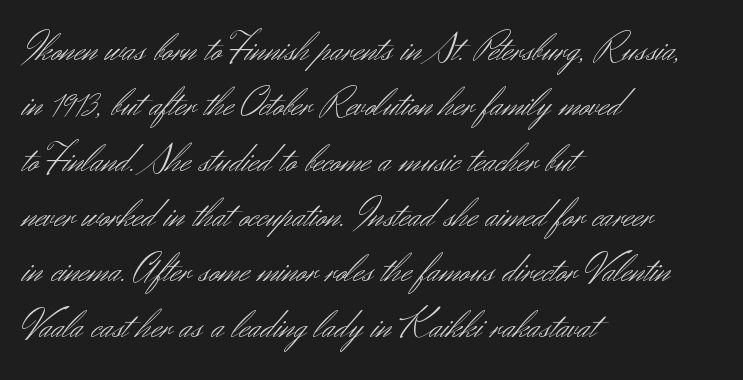
{"serif": "no", "bold": "no", "weight": "light", "width": "normal", "stroke_contrast": "medium", "x_height": "small", "monospaced": "no", "underline": "no", "align": "left", "line_spacing": "normal", "line_spacing_ratio": 1.35, "letter_spacing": "normal", "letter_spacing_em": 0.0, "glyph_px": 41}
